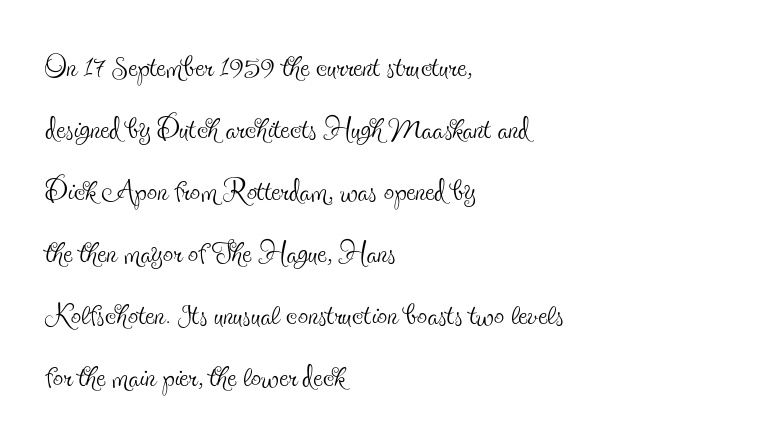
{"serif": "yes", "bold": "no", "weight": "thin", "width": "condensed", "x_height": "small", "monospaced": "no", "underline": "no", "align": "left", "line_spacing": "normal", "line_spacing_ratio": 1.51, "letter_spacing": "normal", "letter_spacing_em": 0.0, "glyph_px": 41}
